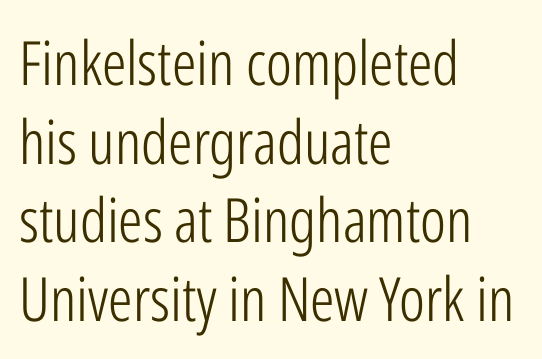
The image shows 61 px light, condensed sans-serif type, upright; set left-aligned, normal line spacing (1.29x), normal letter spacing, not underlined; low stroke contrast and a medium x-height.
